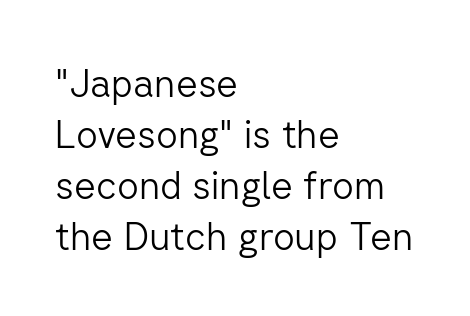
Q: Is the text bold? A: No.
Q: Is the text italic (slanted)? A: No, it is upright.
Q: Is the typeface a serif or a sans-serif typeface? A: Sans-serif.
Q: Is the text underlined? A: No.
Q: How is the paragraph aligned? A: Left-aligned.
Q: Is the spacing between letters normal or unusually wide? A: Normal.
Q: Is the spacing between lines tight, normal or loose? A: Normal.
Q: Width (condensed, normal, or wide)? A: Normal.
Q: Stroke contrast? A: Low.
Q: x-height? A: Medium.
Q: Monospaced? A: No.
